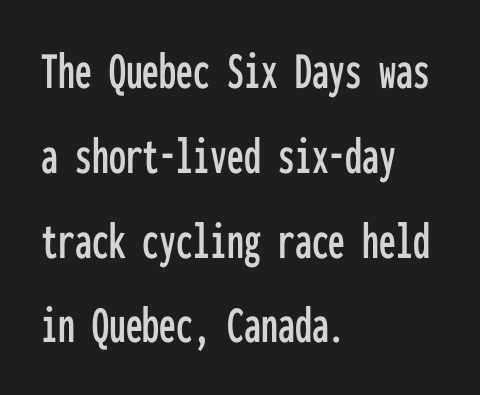
The rendering uses typewriter-style spacing with identical character cells. Is there any slant? The stems are plumb. Here the glyphs are tracked normally, forming tight word shapes. The gap between lines stays unmarked. Horizontal alignment here is leftward, the default for most running prose.
